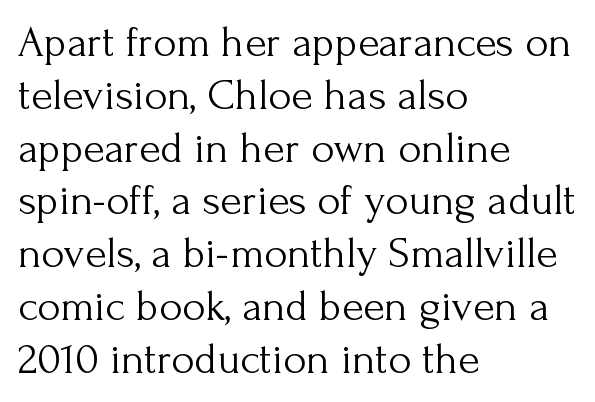
The image shows 44 px light serif type, upright; set left-aligned, line spacing 1.2x, normal letter spacing, not underlined; medium stroke contrast and a small x-height.
